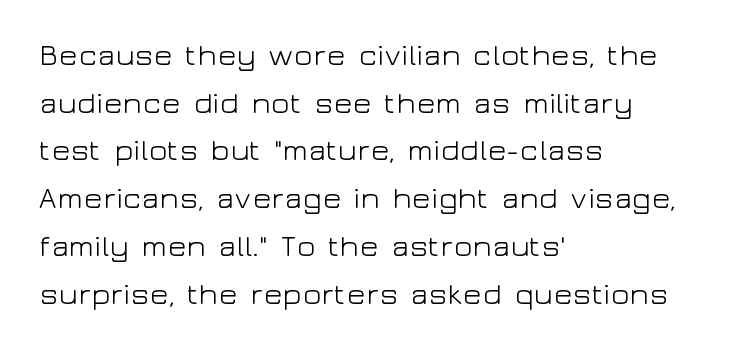
In terms of leading, this rendering sits right in the middle. Compared with a centered layout, this one pins lines to the left instead. The characters are drawn with everyday or finer stroke widths. Note: no serifs on the glyphs. A typesetter would call this proportional, since set widths differ per character. Check under the words: just untouched page.
